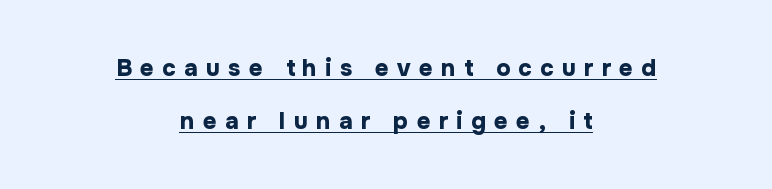
{"italic": "no", "bold": "yes", "underline": "yes", "align": "center", "line_spacing": "loose", "line_spacing_ratio": 2.19, "letter_spacing": "wide", "letter_spacing_em": 0.34, "glyph_px": 24}
